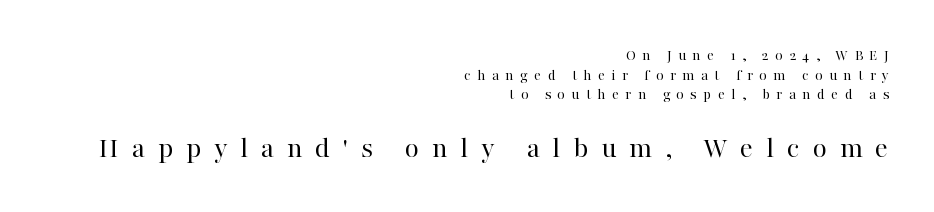
The image shows 31 px regular-weight serif type, upright; set right-aligned, line spacing 1.23x, unusually wide letter spacing (+0.41 em), not underlined; the second (bottom) block is 1.94x larger; high stroke contrast and a medium x-height.
